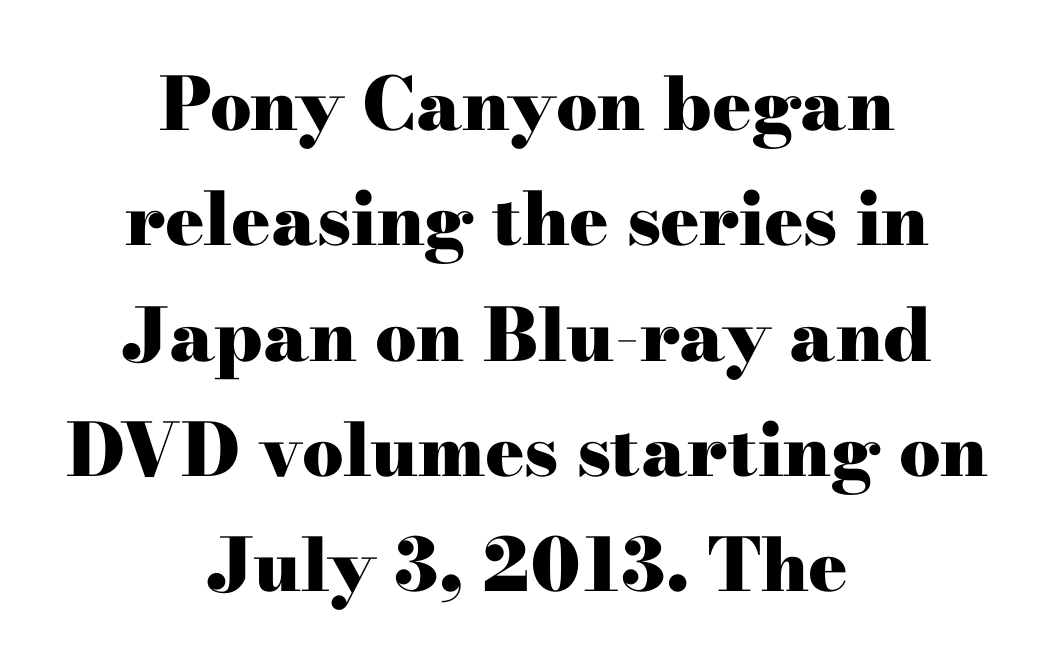
Q: Is the text bold? A: Yes.
Q: Is the text italic (slanted)? A: No, it is upright.
Q: Is the typeface a serif or a sans-serif typeface? A: Serif.
Q: Is the text underlined? A: No.
Q: How is the paragraph aligned? A: Centered.
Q: Is the spacing between letters normal or unusually wide? A: Normal.
Q: Is the spacing between lines tight, normal or loose? A: Normal.
Q: Width (condensed, normal, or wide)? A: Wide.
Q: Stroke contrast? A: High.
Q: x-height? A: Small.
Q: Monospaced? A: No.
